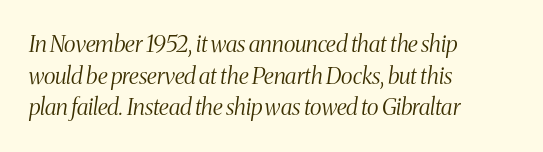
{"italic": "yes", "lean": "right", "slant_degrees": 8, "bold": "no", "underline": "no", "align": "left", "line_spacing": "normal", "line_spacing_ratio": 1.38, "letter_spacing": "normal", "letter_spacing_em": 0.0, "glyph_px": 23}
